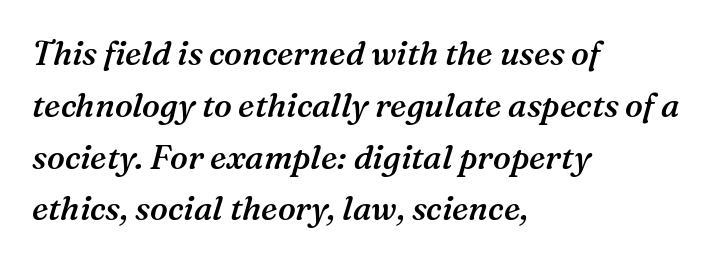
The image shows 33 px semibold serif type, italic (leaning right); set left-aligned, normal line spacing (1.57x), normal letter spacing, not underlined; medium stroke contrast and a medium x-height.
